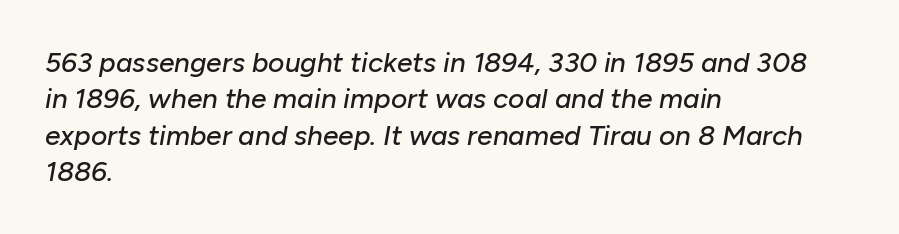
Q: Is the text italic (slanted)? A: Yes, it leans right by about 10 degrees.
Q: Is the text underlined? A: No.
Q: How is the paragraph aligned? A: Left-aligned.
Q: Is the spacing between letters normal or unusually wide? A: Normal.
Q: Is the spacing between lines tight, normal or loose? A: Normal.
Q: Width (condensed, normal, or wide)? A: Normal.
Q: Stroke contrast? A: Low.
Q: x-height? A: Medium.
Q: Monospaced? A: No.
